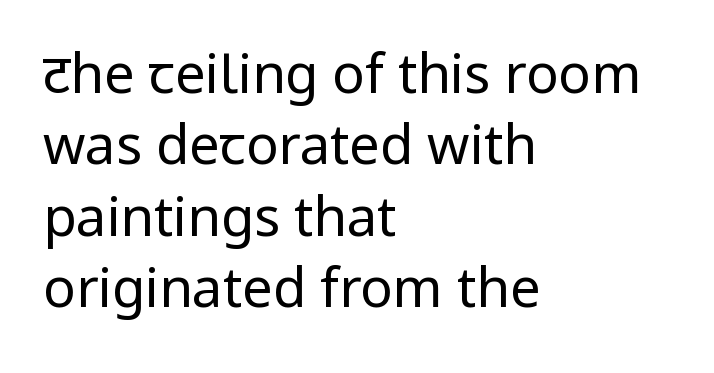
The block of text has a typical density, with ordinary space between rows. Is the type heavy? It reads as light-to-regular instead. The gap between lines stays unmarked. The face used here is rendered with its standard letterfit. Each letter keeps its own natural width here, so spacing adapts to shape.
